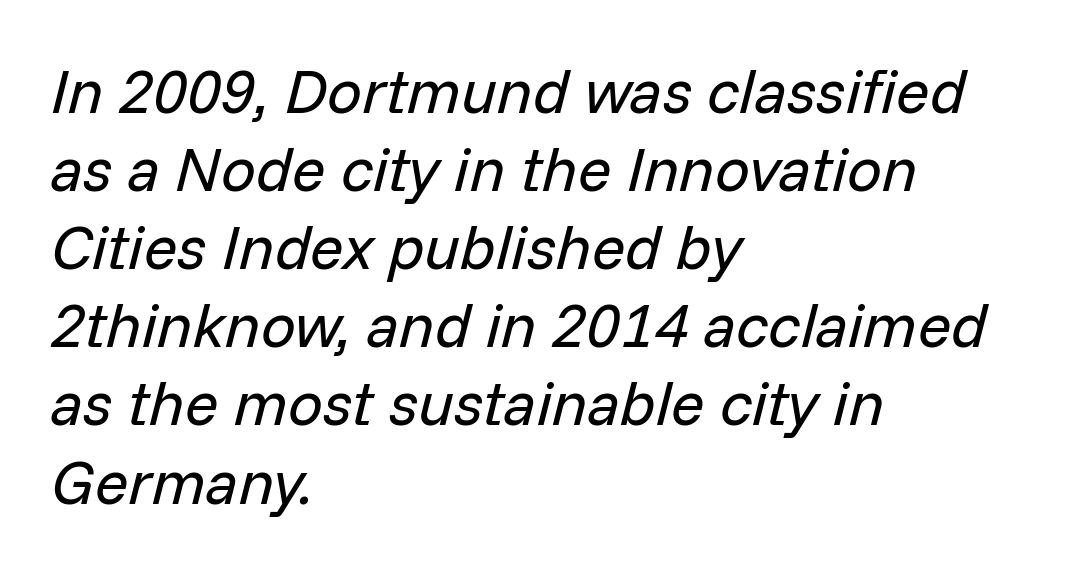
Q: Is the text bold? A: No.
Q: Is the text italic (slanted)? A: Yes, it leans right by about 14 degrees.
Q: Is the text underlined? A: No.
Q: How is the paragraph aligned? A: Left-aligned.
Q: Is the spacing between letters normal or unusually wide? A: Normal.
Q: Is the spacing between lines tight, normal or loose? A: Normal.
Q: Width (condensed, normal, or wide)? A: Normal.
Q: Stroke contrast? A: Low.
Q: x-height? A: Medium.
Q: Monospaced? A: No.
